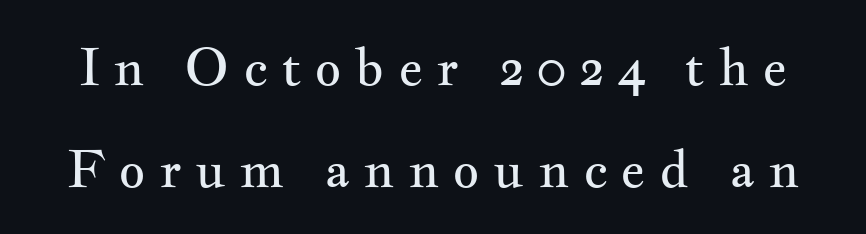
The image shows 52 px regular-weight, wide serif type, upright; set loose line spacing (1.96x), unusually wide letter spacing (+0.25 em), not underlined; medium stroke contrast and a small x-height.
